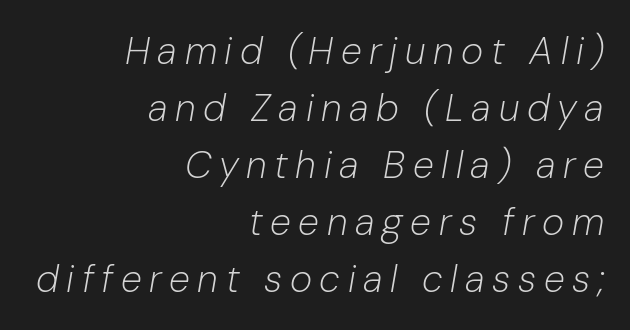
Each row of text sits above clean, open space. Every row of glyphs terminates at an identical x-position on the right. In terms of leading, this rendering sits right in the middle. Is the type heavy? It reads as light-to-regular instead. Does extra space separate the letters? Yes, quite a lot of it.
